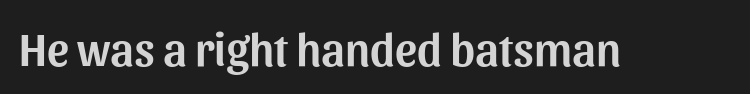
Is this a fixed-width face? No — the glyphs have proportional, varying widths. The rendering keeps characters at their native spacing. The designer went with a sans here, leaving each stem footless. Posture: upright roman. The strip under each line holds only bare page.
